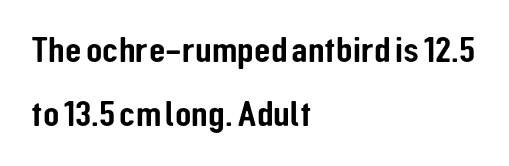
{"serif": "no", "italic": "no", "width": "condensed", "stroke_contrast": "low", "x_height": "medium", "monospaced": "no", "underline": "no", "align": "left", "line_spacing": "normal", "line_spacing_ratio": 1.69, "letter_spacing": "normal", "letter_spacing_em": 0.0, "glyph_px": 38}
